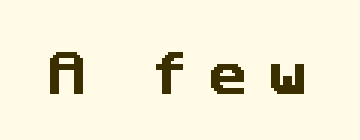
Q: Is the typeface a serif or a sans-serif typeface? A: Sans-serif.
Q: Is the text underlined? A: No.
Q: Is the spacing between letters normal or unusually wide? A: Unusually wide.
Q: Width (condensed, normal, or wide)? A: Normal.
Q: Stroke contrast? A: Low.
Q: x-height? A: Medium.
Q: Monospaced? A: No.
